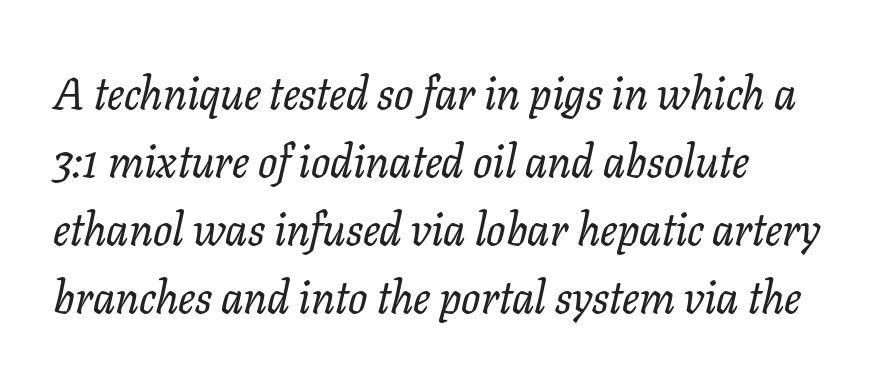
Q: Is the text italic (slanted)? A: Yes, it leans right by about 11 degrees.
Q: Is the typeface a serif or a sans-serif typeface? A: Serif.
Q: Is the text underlined? A: No.
Q: How is the paragraph aligned? A: Left-aligned.
Q: Is the spacing between letters normal or unusually wide? A: Normal.
Q: Is the spacing between lines tight, normal or loose? A: Normal.
Q: Width (condensed, normal, or wide)? A: Normal.
Q: Stroke contrast? A: Low.
Q: x-height? A: Medium.
Q: Monospaced? A: No.
